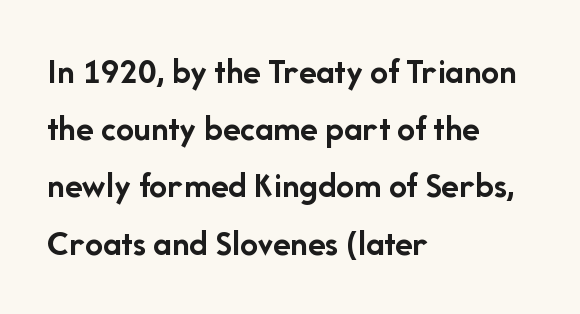
{"serif": "no", "italic": "no", "bold": "yes", "weight": "semibold", "width": "normal", "stroke_contrast": "low", "x_height": "medium", "monospaced": "no", "underline": "no", "align": "left", "line_spacing": "normal", "line_spacing_ratio": 1.59, "letter_spacing": "normal", "letter_spacing_em": 0.0, "glyph_px": 36}
